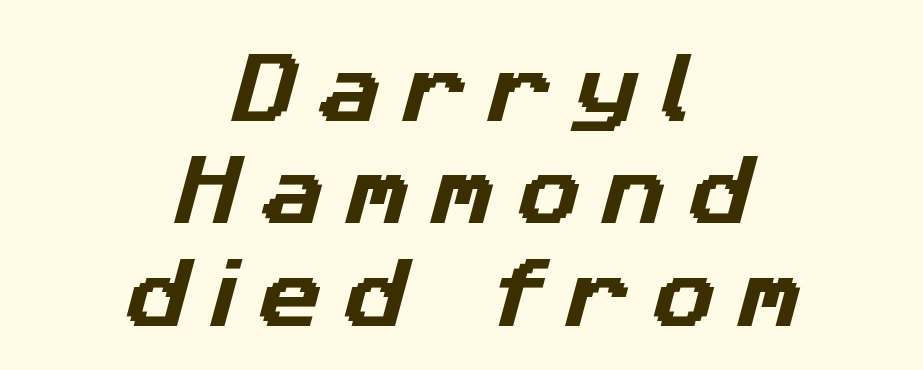
Each row of text sits above clean, open space. In terms of letterform style, serifs are entirely absent. Both edges are ragged and mirror each other, which tells us the setting is centered. Is there much room between lines? A standard amount, neither cramped nor airy.
